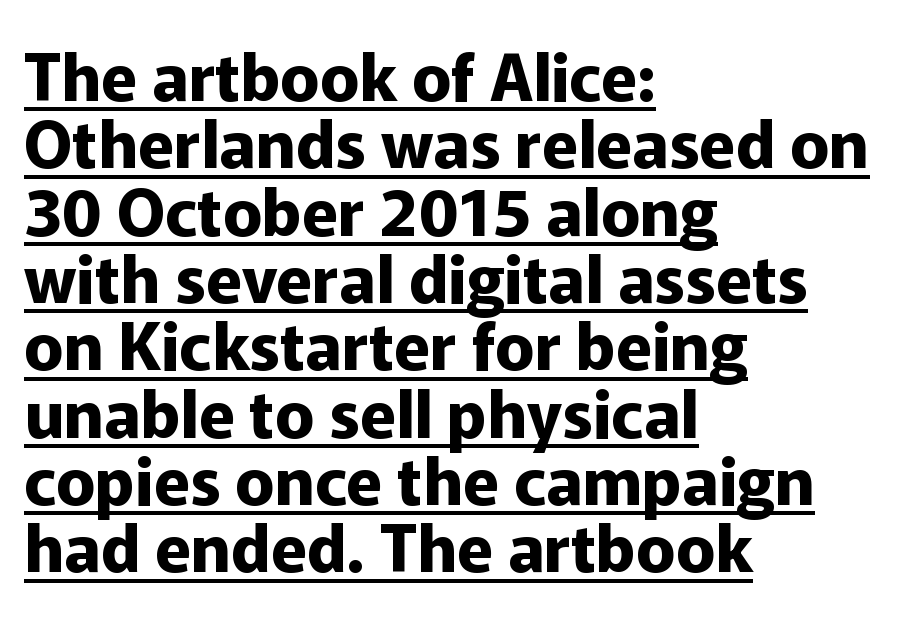
Q: Is the text bold? A: Yes.
Q: Is the text italic (slanted)? A: No, it is upright.
Q: Is the typeface a serif or a sans-serif typeface? A: Sans-serif.
Q: Is the text underlined? A: Yes.
Q: How is the paragraph aligned? A: Left-aligned.
Q: Is the spacing between letters normal or unusually wide? A: Normal.
Q: Is the spacing between lines tight, normal or loose? A: Tight.
Q: Width (condensed, normal, or wide)? A: Normal.
Q: Stroke contrast? A: Low.
Q: x-height? A: Medium.
Q: Monospaced? A: No.
